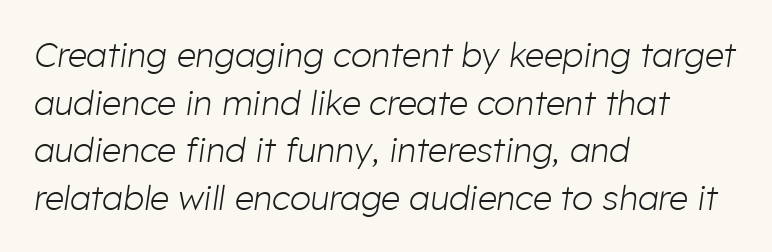
{"italic": "yes", "lean": "right", "slant_degrees": 8, "bold": "no", "weight": "light", "width": "normal", "stroke_contrast": "low", "x_height": "medium", "monospaced": "no", "underline": "no", "align": "left", "line_spacing": "normal", "line_spacing_ratio": 1.4, "letter_spacing": "normal", "letter_spacing_em": 0.0, "glyph_px": 34}
